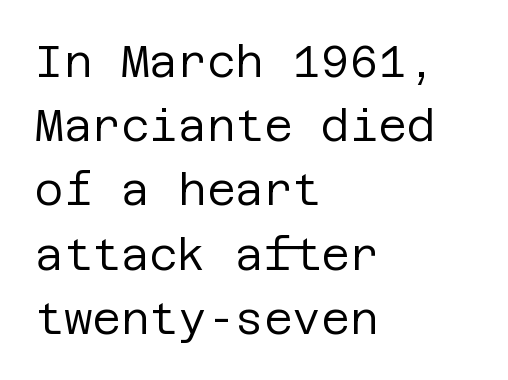
The image shows 44 px regular-weight sans-serif type, upright; set left-aligned, normal line spacing (1.46x), normal letter spacing, not underlined; low stroke contrast and a large x-height.
